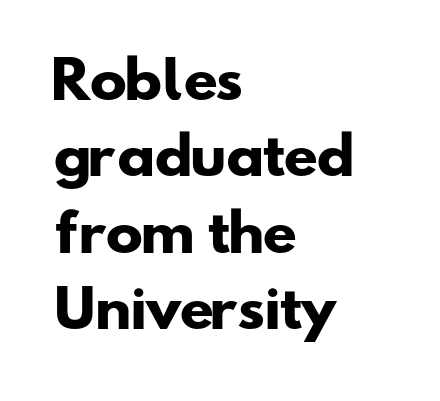
Q: Is the text bold? A: Yes.
Q: Is the typeface a serif or a sans-serif typeface? A: Sans-serif.
Q: Is the text underlined? A: No.
Q: How is the paragraph aligned? A: Left-aligned.
Q: Is the spacing between letters normal or unusually wide? A: Normal.
Q: Is the spacing between lines tight, normal or loose? A: Normal.
Q: Width (condensed, normal, or wide)? A: Wide.
Q: Stroke contrast? A: Low.
Q: x-height? A: Small.
Q: Monospaced? A: No.
